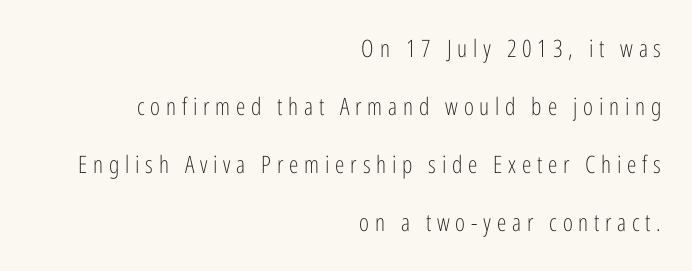
{"italic": "no", "bold": "no", "underline": "no", "align": "right", "line_spacing": "loose", "line_spacing_ratio": 2.42, "letter_spacing": "wide", "letter_spacing_em": 0.24, "glyph_px": 24}
